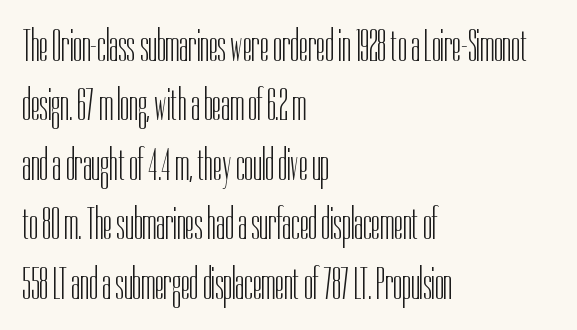
No extra tracking has been applied to these lines. The letters advance in unequal steps, a hallmark of proportional type. Counters stay open thanks to moderate or lighter strokes. When letters stand straight like this, we call the style roman or upright.
